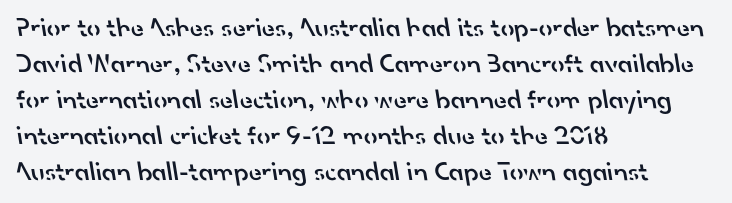
The baseline area is clear. Does extra space separate the letters? No, they use regular spacing. Reading down the block, your eye returns to a fixed left position each line. The passage shown stacks its lines at a standard gap.
